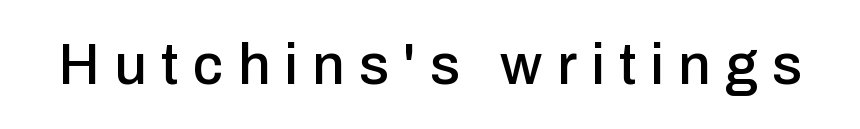
{"serif": "no", "italic": "no", "width": "normal", "stroke_contrast": "low", "x_height": "medium", "monospaced": "no", "underline": "no", "letter_spacing": "wide", "letter_spacing_em": 0.25, "glyph_px": 57}
